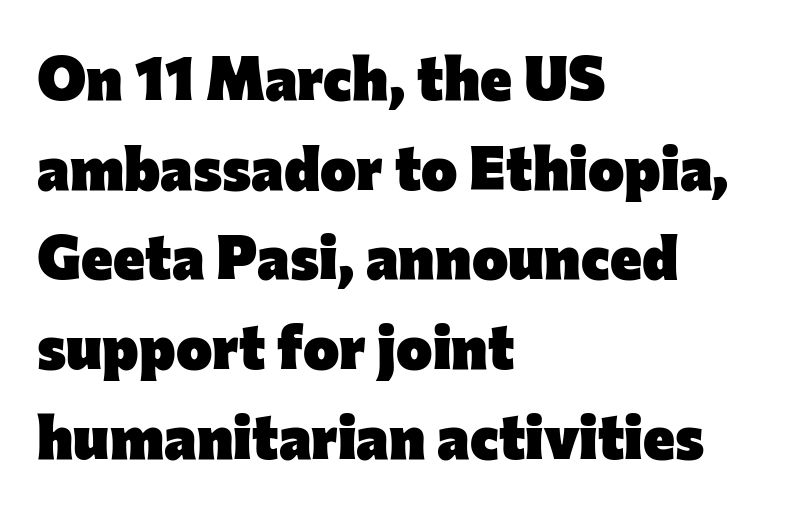
Does the leading feel generous? No, just average. The letters advance in unequal steps, a hallmark of proportional type. The letterforms sit shoulder to shoulder at normal distance. The foot of each line stays bare and open. Classification — sans serif.
